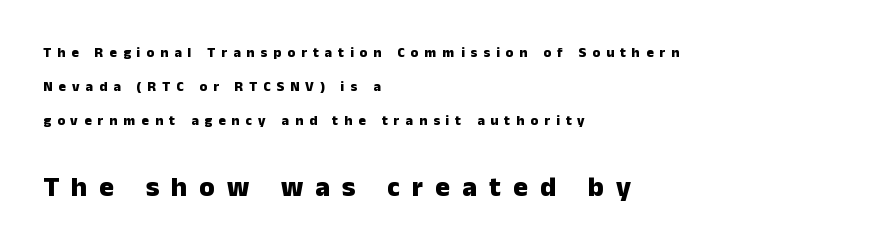
The image shows 28 px heavy sans-serif type, upright; set left-aligned, loose line spacing (2.44x), unusually wide letter spacing (+0.43 em), not underlined; the second (bottom) block is 2.0x larger; low stroke contrast and a medium x-height.
